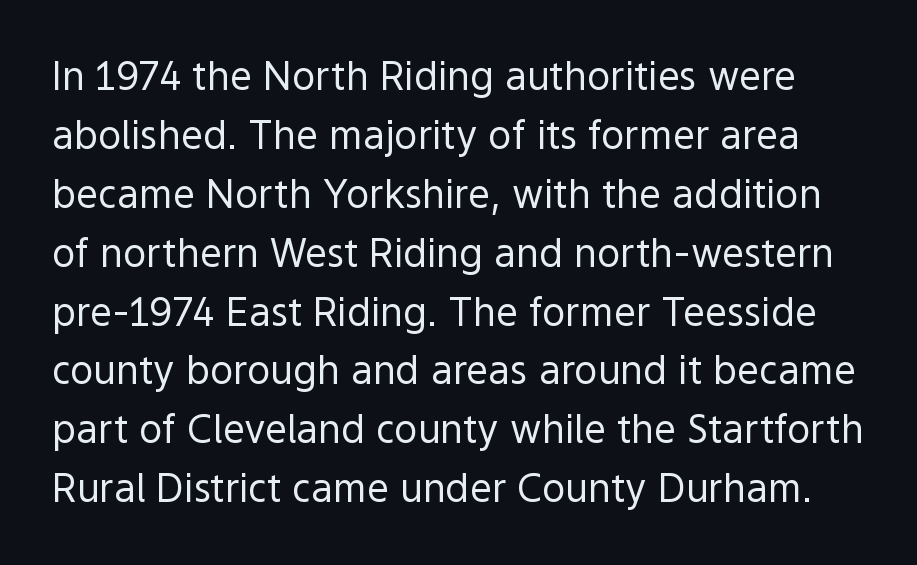
Character widths vary here, with narrow letters taking less room than wide ones. Serif or sans? Sans — the stroke terminals are bare. Nope, not italic — everything's standing straight. Quick note: underline off. The letterforms sit shoulder to shoulder at normal distance. Line spacing here is normal.
